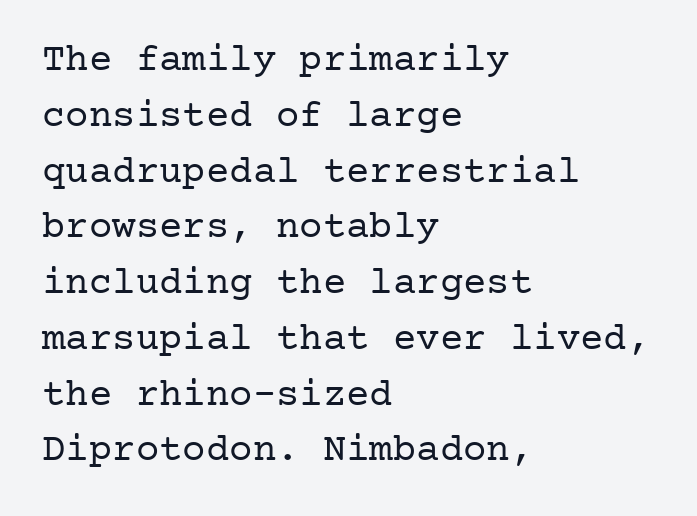
The image shows 39 px regular-weight serif type, upright; set left-aligned, normal line spacing (1.43x), normal letter spacing, not underlined; low stroke contrast and a medium x-height.
